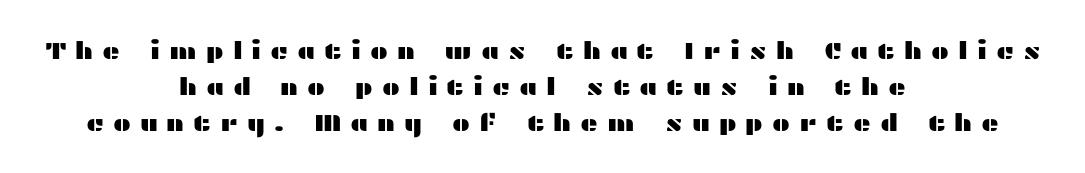
Quick note: not italic, upright. The area under the type is left untouched. What's the leading like? Ordinary, nothing unusual. The setting favours the middle, as headings and verse often do. Loose tracking; the words dissolve into strings of separated letters.
